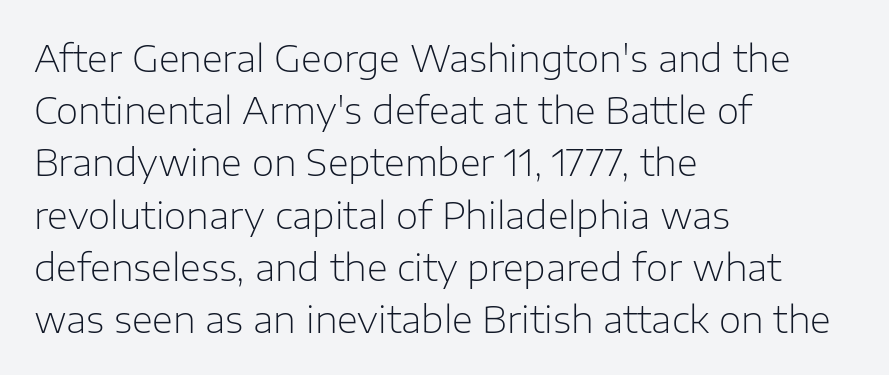
The image shows 36 px light sans-serif type, upright; set left-aligned, normal line spacing (1.45x), normal letter spacing, not underlined; low stroke contrast and a medium x-height.
